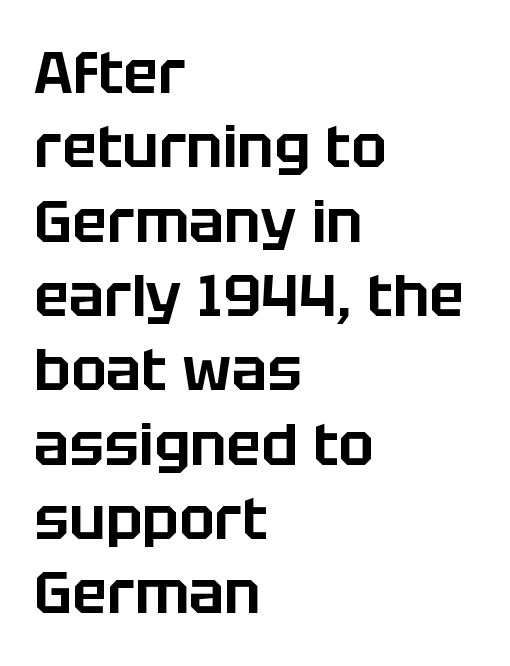
The lettering holds an erect, upright posture throughout. Is this a fixed-width face? No — the glyphs have proportional, varying widths. The words here are not underlined. Which margin do the lines hug? The left one — the right edge is uneven.
